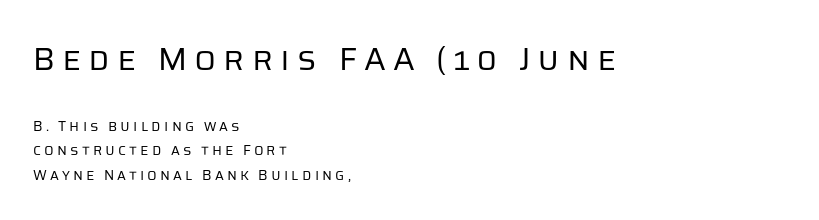
Top chunk: large. Bottom chunk: small. The specimen omits any rule beneath the text block's lines. Loose tracking; the words dissolve into strings of separated letters. Character widths vary here, with narrow letters taking less room than wide ones.
